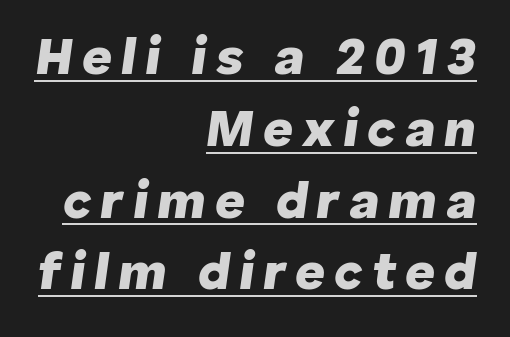
Q: Is the text bold? A: Yes.
Q: Is the text italic (slanted)? A: Yes, it leans right by about 8 degrees.
Q: Is the text underlined? A: Yes.
Q: How is the paragraph aligned? A: Right-aligned.
Q: Is the spacing between lines tight, normal or loose? A: Normal.
Q: Width (condensed, normal, or wide)? A: Normal.
Q: Stroke contrast? A: Low.
Q: x-height? A: Medium.
Q: Monospaced? A: No.
